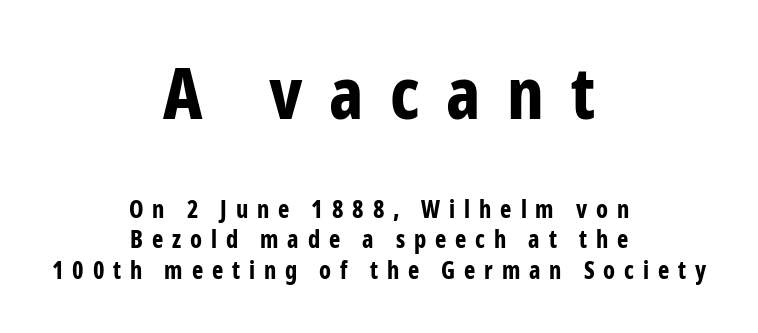
The image shows 72 px bold, condensed sans-serif type, upright; set centered, normal line spacing (1.28x), unusually wide letter spacing (+0.37 em), not underlined; the first (top) block is 3.0x larger; low stroke contrast and a medium x-height.
